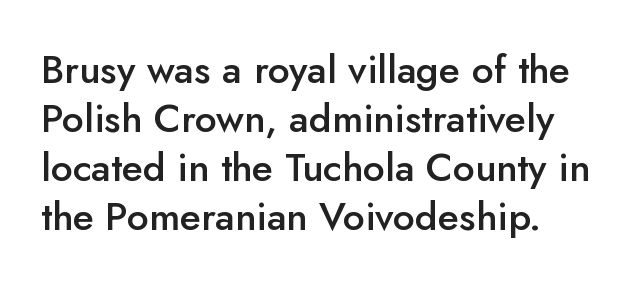
Q: Is the text bold? A: Semi-bold.
Q: Is the text italic (slanted)? A: No, it is upright.
Q: Is the typeface a serif or a sans-serif typeface? A: Sans-serif.
Q: Is the text underlined? A: No.
Q: How is the paragraph aligned? A: Left-aligned.
Q: Is the spacing between letters normal or unusually wide? A: Normal.
Q: Is the spacing between lines tight, normal or loose? A: Normal.
Q: Width (condensed, normal, or wide)? A: Normal.
Q: Stroke contrast? A: Low.
Q: x-height? A: Small.
Q: Monospaced? A: No.
